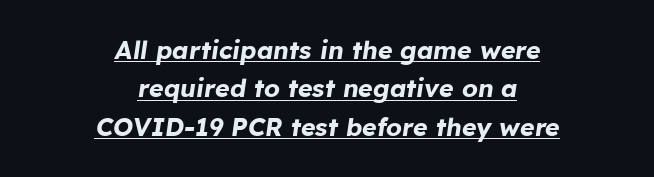
The image shows 25 px bold type, italic (leaning right); set centered, normal line spacing (1.54x), normal letter spacing, underlined.
